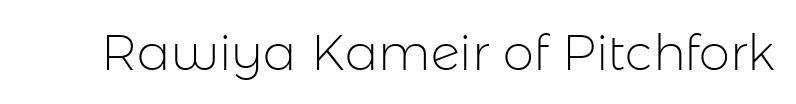
Q: Is the text bold? A: No.
Q: Is the text italic (slanted)? A: No, it is upright.
Q: Is the typeface a serif or a sans-serif typeface? A: Sans-serif.
Q: Is the text underlined? A: No.
Q: Is the spacing between letters normal or unusually wide? A: Normal.
Q: Width (condensed, normal, or wide)? A: Normal.
Q: Stroke contrast? A: Low.
Q: x-height? A: Medium.
Q: Monospaced? A: No.
